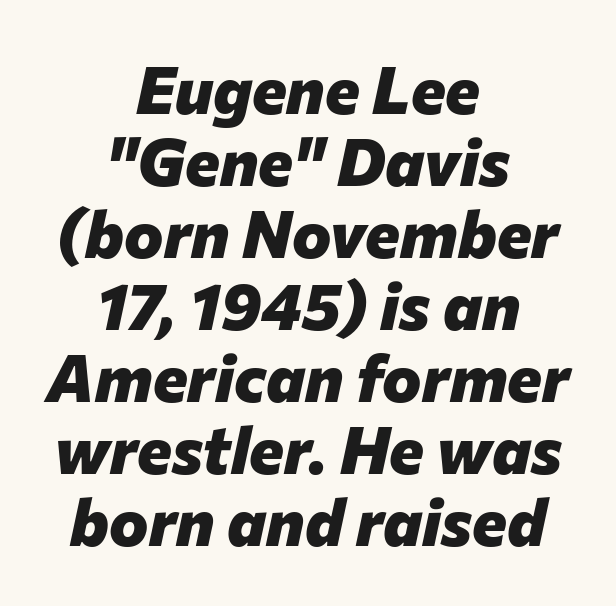
Characters follow at the spacing the type designer built in. The rendering uses a small line-height, squeezing the rows. Descenders hang freely into open space. Horizontally, the lines are justified to the midpoint only. Stroke thickness is high; the sample reads as a true bold. Varying glyph widths throughout — classic text-font behaviour.
